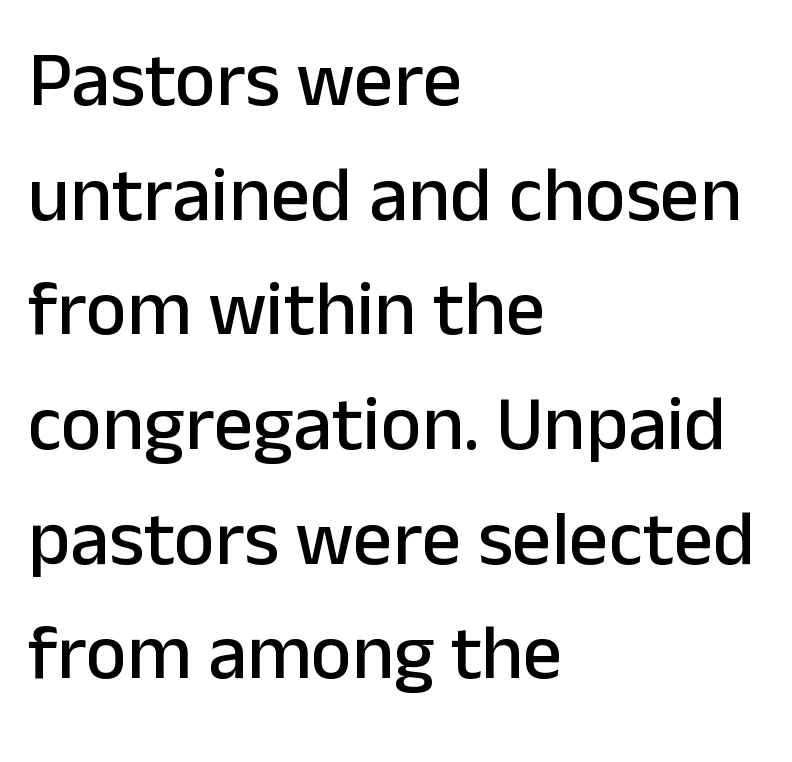
Q: Is the text italic (slanted)? A: No, it is upright.
Q: Is the typeface a serif or a sans-serif typeface? A: Sans-serif.
Q: Is the text underlined? A: No.
Q: How is the paragraph aligned? A: Left-aligned.
Q: Is the spacing between letters normal or unusually wide? A: Normal.
Q: Is the spacing between lines tight, normal or loose? A: Normal.
Q: Width (condensed, normal, or wide)? A: Normal.
Q: Stroke contrast? A: Low.
Q: x-height? A: Medium.
Q: Monospaced? A: No.
